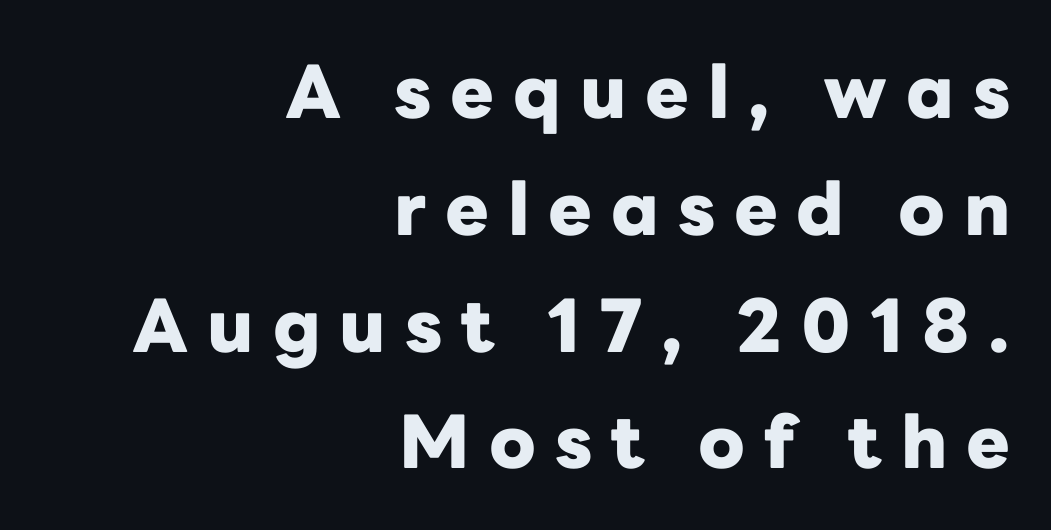
Decoration check: the copy has no underline. A roman cut, with each character standing at attention. Regarding serifs, this sample does without them. Loose tracking; the words dissolve into strings of separated letters. Does the weight exceed regular? Yes, all the way to bold. A typesetter would call this leading conventional body-copy spacing.
